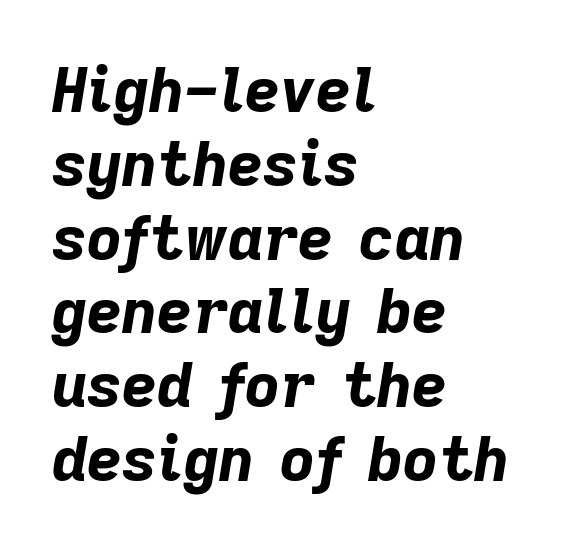
The image shows 61 px bold type, italic (leaning right); set left-aligned, line spacing 1.21x, normal letter spacing, not underlined; low stroke contrast and a medium x-height.
